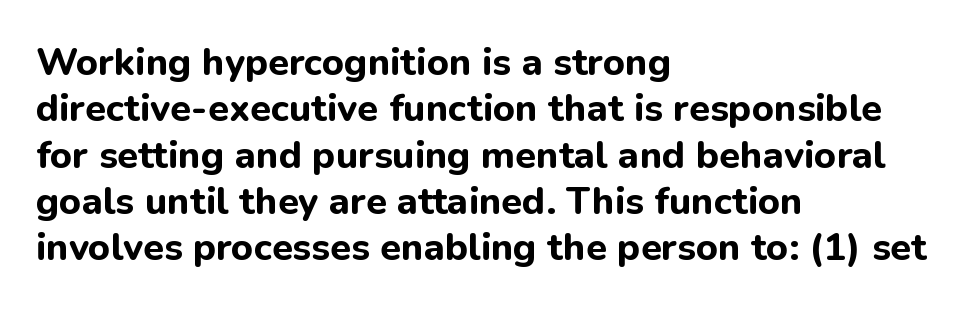
The image shows 38 px bold sans-serif type, upright; set left-aligned, line spacing 1.22x, normal letter spacing, not underlined; low stroke contrast and a medium x-height.
